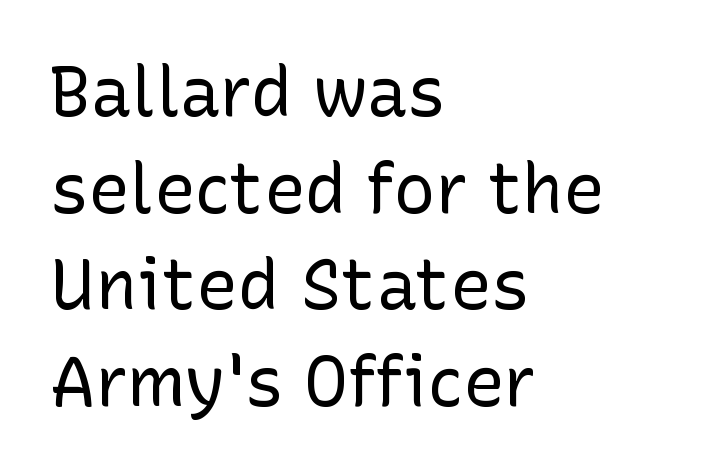
Q: Is the text bold? A: No.
Q: Is the text italic (slanted)? A: No, it is upright.
Q: Is the typeface a serif or a sans-serif typeface? A: Sans-serif.
Q: Is the text underlined? A: No.
Q: How is the paragraph aligned? A: Left-aligned.
Q: Is the spacing between letters normal or unusually wide? A: Normal.
Q: Is the spacing between lines tight, normal or loose? A: Normal.
Q: Width (condensed, normal, or wide)? A: Normal.
Q: Stroke contrast? A: Low.
Q: x-height? A: Medium.
Q: Monospaced? A: No.
